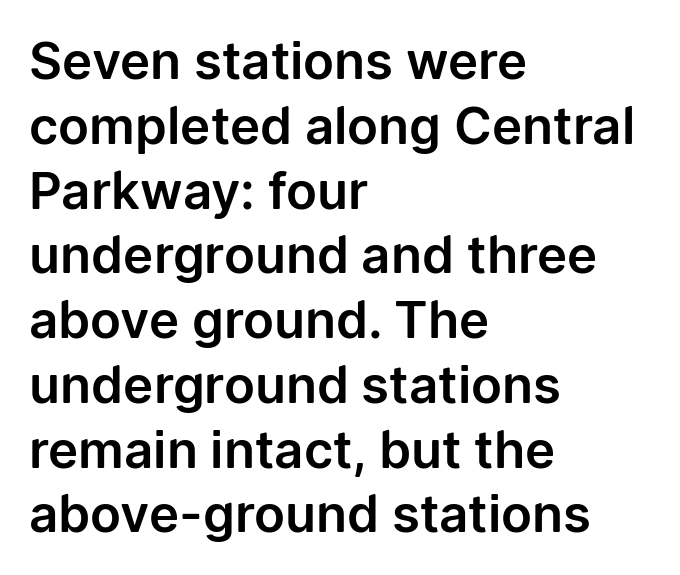
{"serif": "no", "italic": "no", "width": "normal", "stroke_contrast": "low", "x_height": "medium", "monospaced": "no", "underline": "no", "align": "left", "line_spacing": "normal", "line_spacing_ratio": 1.27, "letter_spacing": "normal", "letter_spacing_em": 0.0, "glyph_px": 51}
